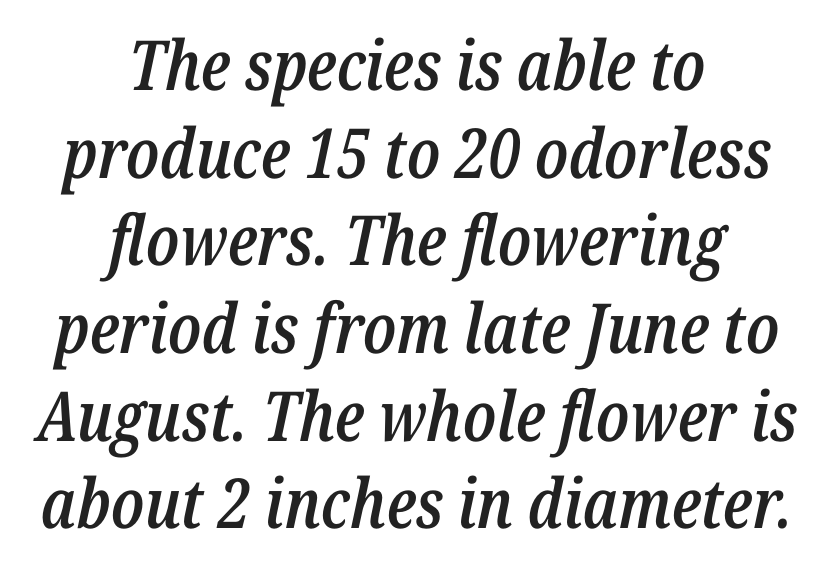
Both edges are ragged and mirror each other, which tells us the setting is centered. Slanted lettering throughout. The letterforms sit shoulder to shoulder at normal distance. As a designer I'd log this as weight 600, semibold.
